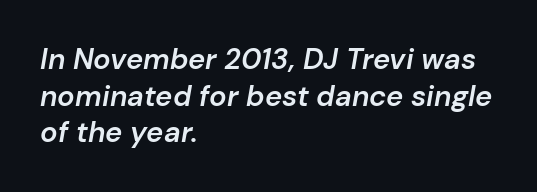
Q: Is the text bold? A: Semi-bold.
Q: Is the text italic (slanted)? A: Yes, it leans right by about 10 degrees.
Q: Is the text underlined? A: No.
Q: How is the paragraph aligned? A: Left-aligned.
Q: Is the spacing between letters normal or unusually wide? A: Normal.
Q: Is the spacing between lines tight, normal or loose? A: Normal.
Q: Width (condensed, normal, or wide)? A: Normal.
Q: Stroke contrast? A: Low.
Q: x-height? A: Medium.
Q: Monospaced? A: No.
